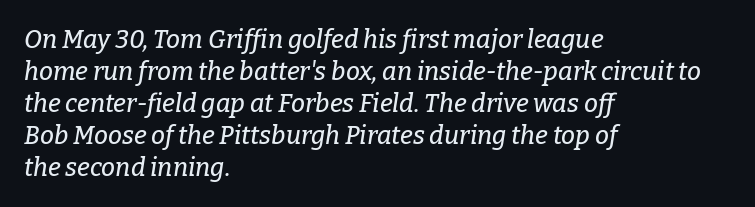
{"italic": "yes", "lean": "right", "slant_degrees": 9, "underline": "no", "align": "left", "line_spacing": "normal", "line_spacing_ratio": 1.28, "letter_spacing": "normal", "letter_spacing_em": 0.0, "glyph_px": 25}
